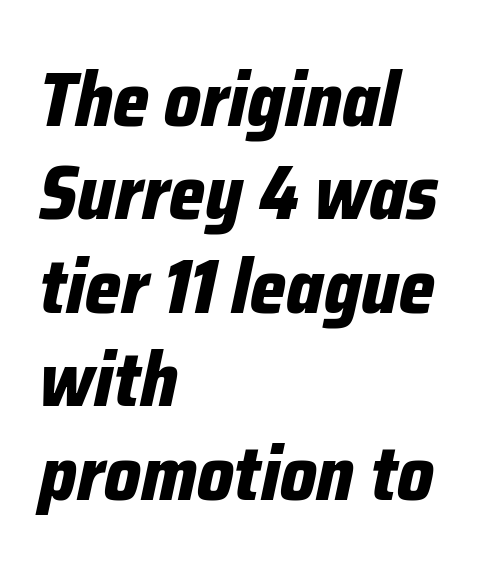
{"italic": "yes", "lean": "right", "slant_degrees": 12, "bold": "yes", "weight": "bold", "width": "condensed", "stroke_contrast": "low", "x_height": "medium", "monospaced": "no", "underline": "no", "align": "left", "line_spacing_ratio": 1.23, "letter_spacing": "normal", "letter_spacing_em": 0.0, "glyph_px": 76}
